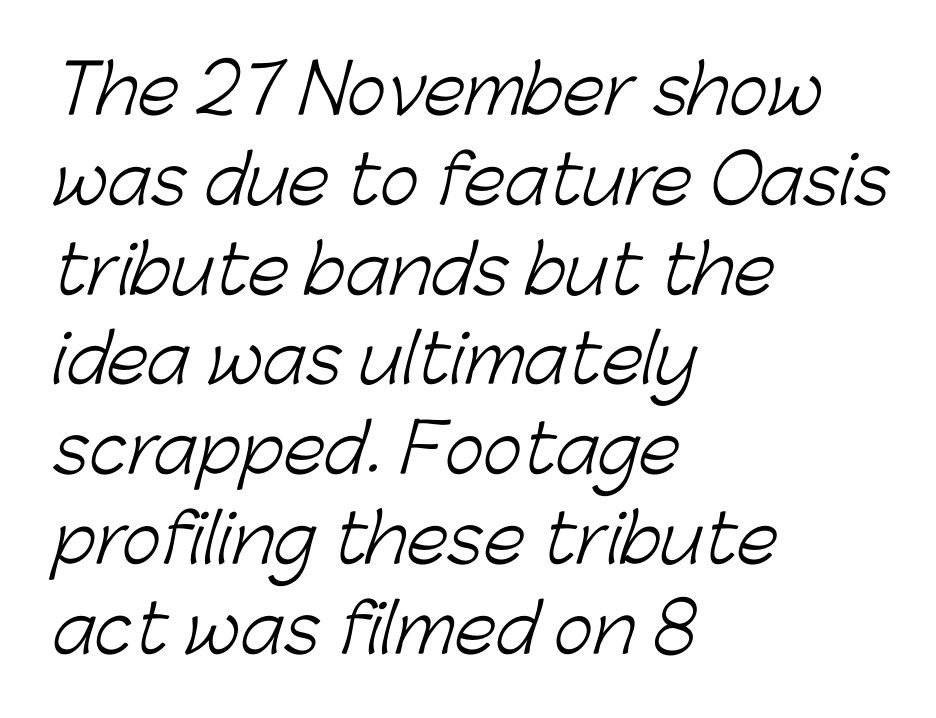
These lines are composed in type without serifs. A normal amount of white space separates one row of letters from the next. Check the space under the baseline: it is left empty. Nothing unusual about the tracking: characters are spaced as the font intends.
